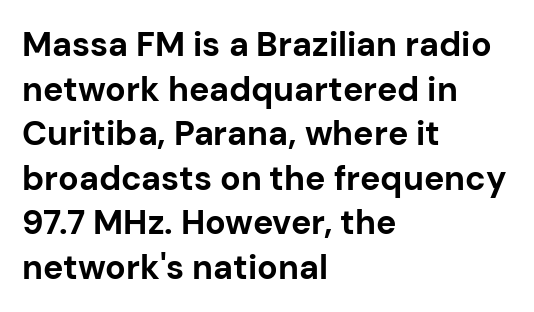
The image shows 34 px bold sans-serif type, upright; set left-aligned, normal line spacing (1.31x), normal letter spacing, not underlined; low stroke contrast and a medium x-height.
